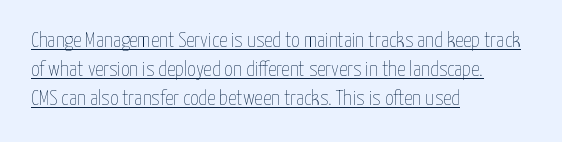
The image shows 21 px text type, upright; set left-aligned, normal line spacing (1.39x), normal letter spacing, underlined.
